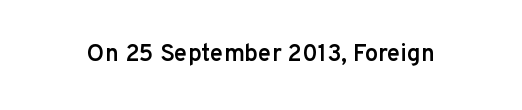
Quick note: underline off. Rendered with straight, roman letterforms. Each word holds together tightly as a unit, with standard inter-letter gaps. Slightly chunky letters — semibold, I'd say, not full bold.
